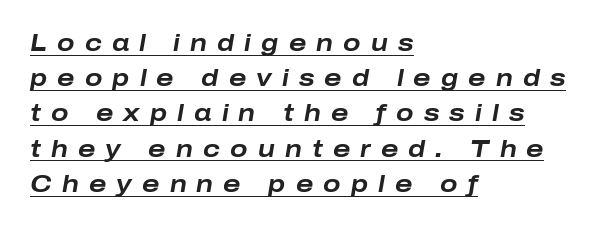
The image shows 23 px bold type, italic (leaning right); set left-aligned, normal line spacing (1.53x), unusually wide letter spacing (+0.44 em), underlined.
